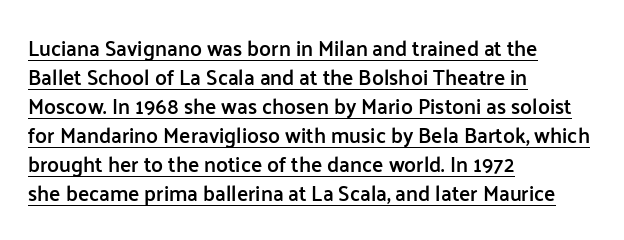
Q: Is the text bold? A: Semi-bold.
Q: Is the text italic (slanted)? A: No, it is upright.
Q: Is the text underlined? A: Yes.
Q: How is the paragraph aligned? A: Left-aligned.
Q: Is the spacing between letters normal or unusually wide? A: Normal.
Q: Is the spacing between lines tight, normal or loose? A: Normal.
